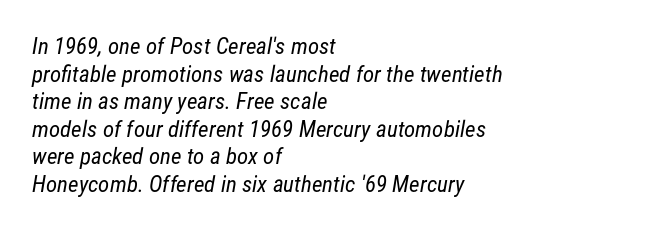
The lines in this sample share a left origin and differ only in where they stop. Nothing heavy about these letters — not bold at all. There is no visible air inserted between adjacent glyphs. Any mark beneath the type? The region is blank.
